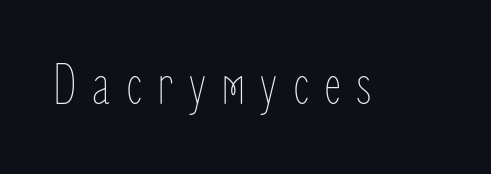
{"italic": "no", "bold": "no", "weight": "thin", "width": "condensed", "stroke_contrast": "low", "x_height": "medium", "monospaced": "no", "underline": "no", "letter_spacing": "wide", "letter_spacing_em": 0.26, "glyph_px": 59}
